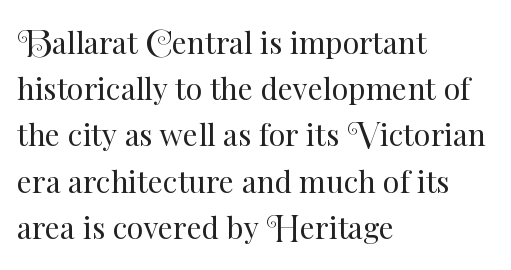
Q: Is the text bold? A: No.
Q: Is the text italic (slanted)? A: No, it is upright.
Q: Is the text underlined? A: No.
Q: How is the paragraph aligned? A: Left-aligned.
Q: Is the spacing between letters normal or unusually wide? A: Normal.
Q: Is the spacing between lines tight, normal or loose? A: Normal.
Q: Width (condensed, normal, or wide)? A: Normal.
Q: Stroke contrast? A: Medium.
Q: x-height? A: Small.
Q: Monospaced? A: No.
